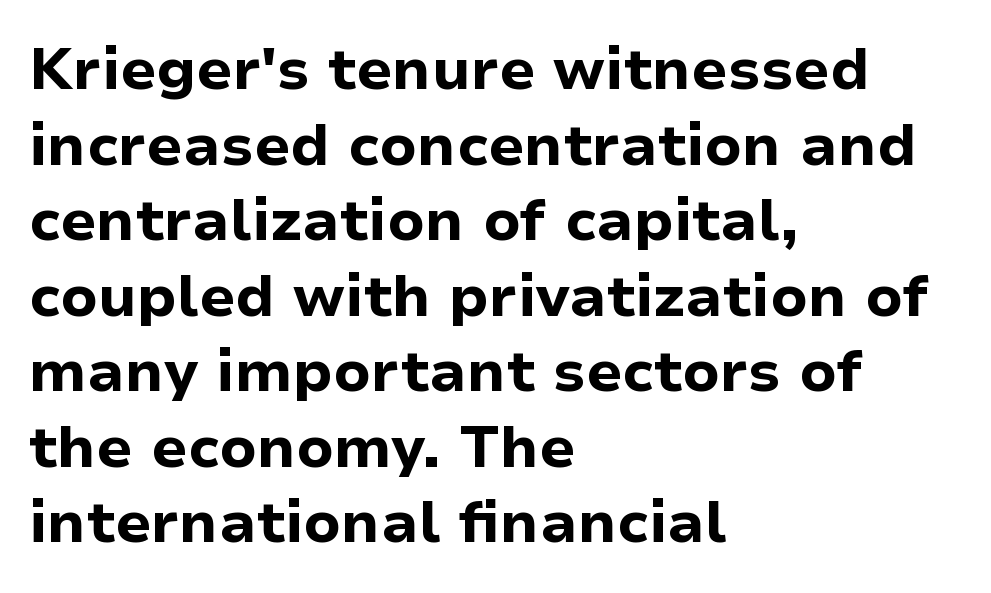
Q: Is the text bold? A: Yes.
Q: Is the text italic (slanted)? A: No, it is upright.
Q: Is the typeface a serif or a sans-serif typeface? A: Sans-serif.
Q: Is the text underlined? A: No.
Q: How is the paragraph aligned? A: Left-aligned.
Q: Is the spacing between letters normal or unusually wide? A: Normal.
Q: Is the spacing between lines tight, normal or loose? A: Normal.
Q: Width (condensed, normal, or wide)? A: Normal.
Q: Stroke contrast? A: Low.
Q: x-height? A: Medium.
Q: Monospaced? A: No.
